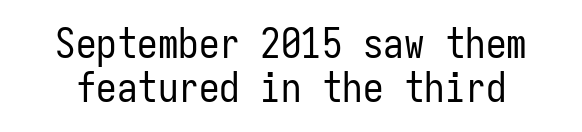
Think standard paragraph weight, or any step lighter than that. Descender tails drop into unmarked territory. Nothing sits at the stroke ends, so this counts as sans-serif. Standard letterfit; no display-style spreading of the glyphs. If you measured baseline to baseline, you'd find a short distance.
